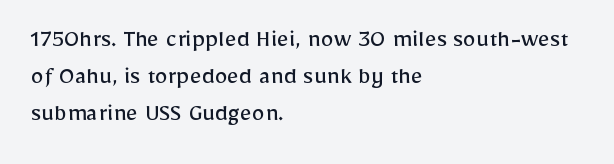
{"italic": "no", "bold": "no", "underline": "no", "align": "left", "line_spacing": "normal", "line_spacing_ratio": 1.43, "letter_spacing": "normal", "letter_spacing_em": 0.0, "glyph_px": 26}
